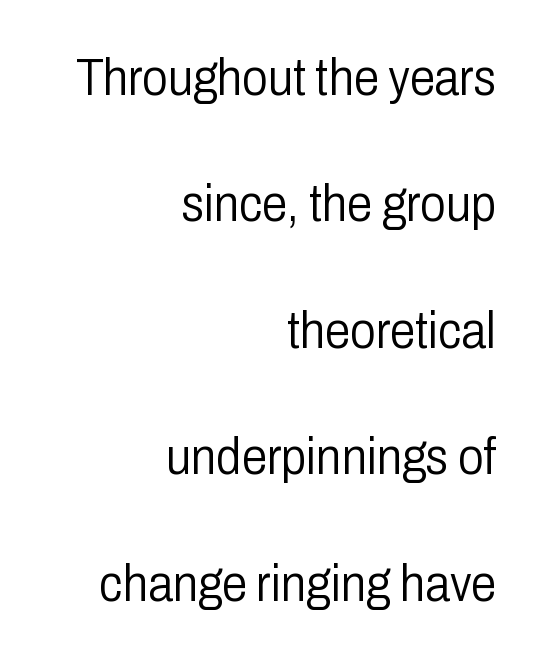
The image shows 51 px light, condensed sans-serif type, upright; set right-aligned, loose line spacing (2.48x), normal letter spacing, not underlined; low stroke contrast and a medium x-height.
